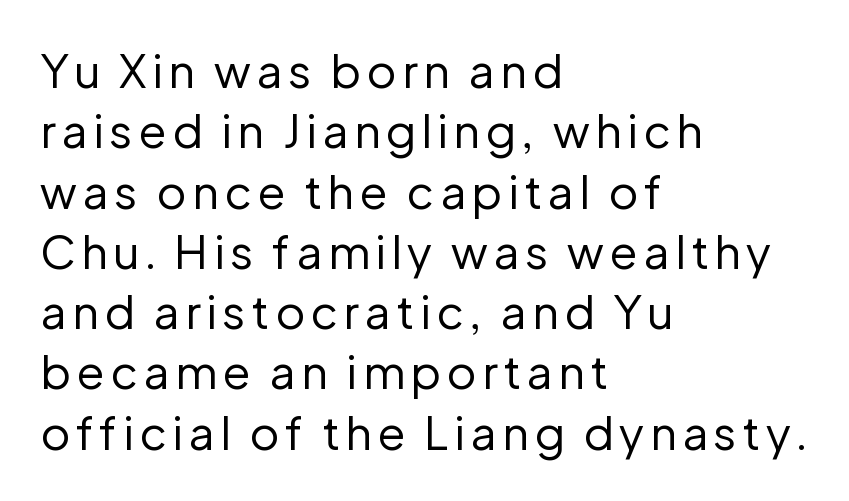
{"serif": "no", "italic": "no", "bold": "no", "weight": "regular", "width": "normal", "stroke_contrast": "low", "x_height": "medium", "monospaced": "no", "underline": "no", "align": "left", "line_spacing": "normal", "line_spacing_ratio": 1.31, "glyph_px": 46}
